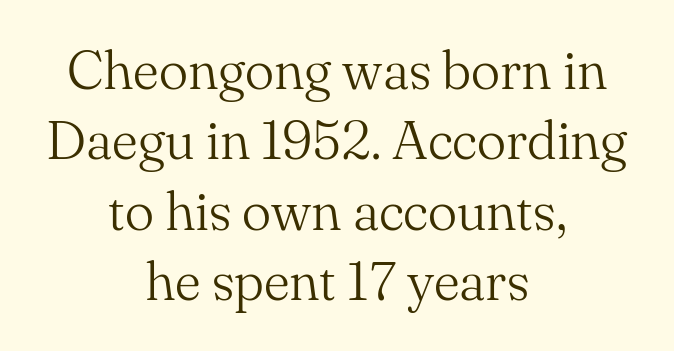
{"serif": "yes", "italic": "no", "bold": "no", "weight": "light", "width": "normal", "stroke_contrast": "medium", "x_height": "small", "monospaced": "no", "underline": "no", "align": "center", "line_spacing": "normal", "line_spacing_ratio": 1.28, "letter_spacing": "normal", "letter_spacing_em": 0.0, "glyph_px": 55}
